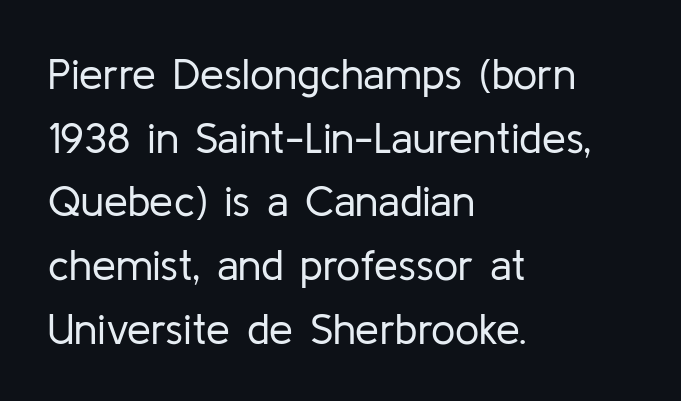
The image shows 43 px regular-weight sans-serif type, upright; set left-aligned, normal line spacing (1.48x), normal letter spacing, not underlined; low stroke contrast and a medium x-height.
